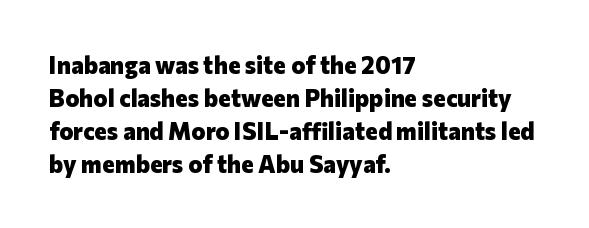
Q: Is the text bold? A: Yes.
Q: Is the text italic (slanted)? A: No, it is upright.
Q: Is the text underlined? A: No.
Q: How is the paragraph aligned? A: Left-aligned.
Q: Is the spacing between letters normal or unusually wide? A: Normal.
Q: Is the spacing between lines tight, normal or loose? A: Normal.
